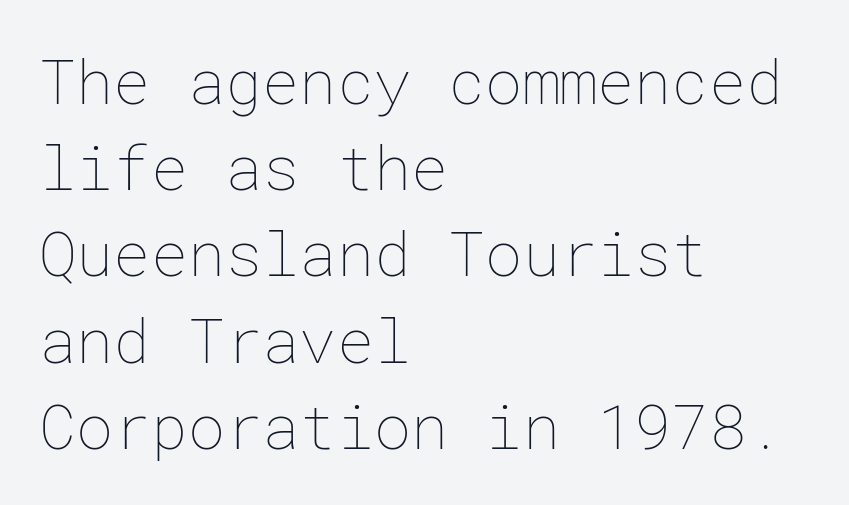
Q: Is the text bold? A: No.
Q: Is the text italic (slanted)? A: No, it is upright.
Q: Is the text underlined? A: No.
Q: How is the paragraph aligned? A: Left-aligned.
Q: Is the spacing between letters normal or unusually wide? A: Normal.
Q: Is the spacing between lines tight, normal or loose? A: Normal.
Q: Width (condensed, normal, or wide)? A: Normal.
Q: Stroke contrast? A: Low.
Q: x-height? A: Medium.
